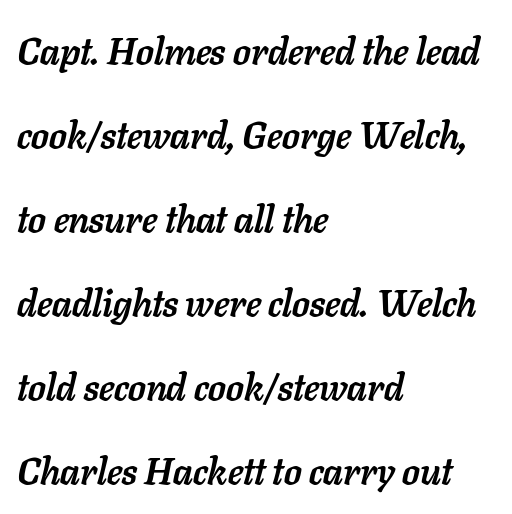
Compared with typical body copy, the letter spacing here is the same. A typesetter would mark this as italic. Horizontal bands of white between lines are thick stripes. This rendering uses left alignment, leaving the right contour irregular.
